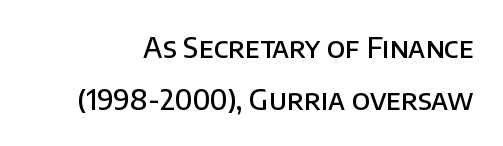
The image shows 28 px semibold sans-serif type, upright; set line spacing 1.85x, normal letter spacing, not underlined; low stroke contrast and a large x-height.
